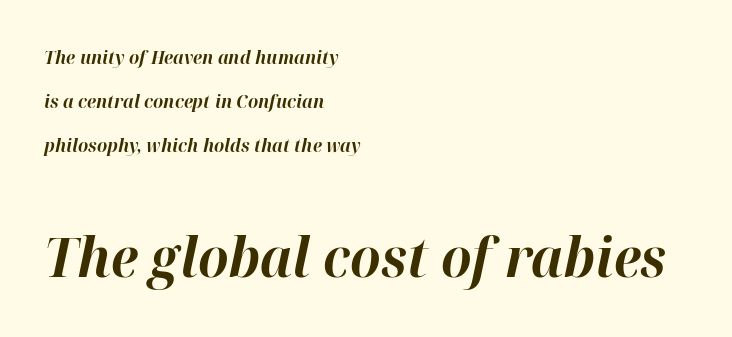
One glance says open: line gaps are wider than usual. Alignment: flush left. The whole block is typeset with a tilt. Small over large — that's the arrangement of the two blocks here. Nothing unusual about the tracking: characters are spaced as the font intends.
